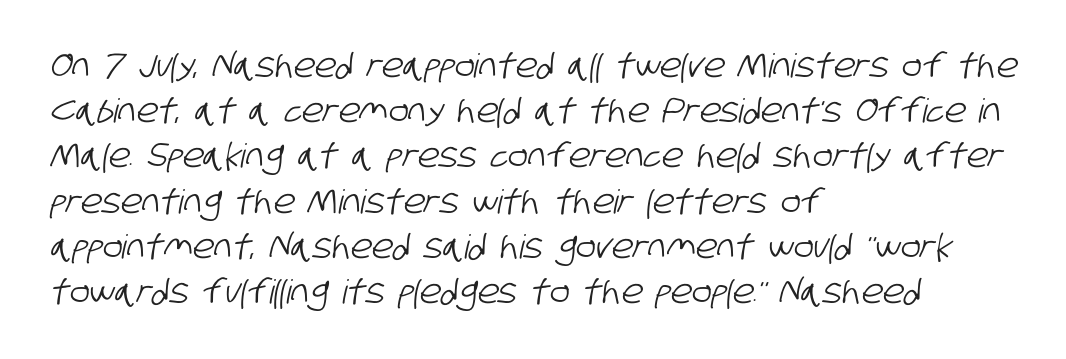
Q: Is the typeface a serif or a sans-serif typeface? A: Sans-serif.
Q: Is the text underlined? A: No.
Q: How is the paragraph aligned? A: Left-aligned.
Q: Is the spacing between letters normal or unusually wide? A: Normal.
Q: Is the spacing between lines tight, normal or loose? A: Normal.
Q: Width (condensed, normal, or wide)? A: Condensed.
Q: Stroke contrast? A: Low.
Q: x-height? A: Large.
Q: Monospaced? A: No.
